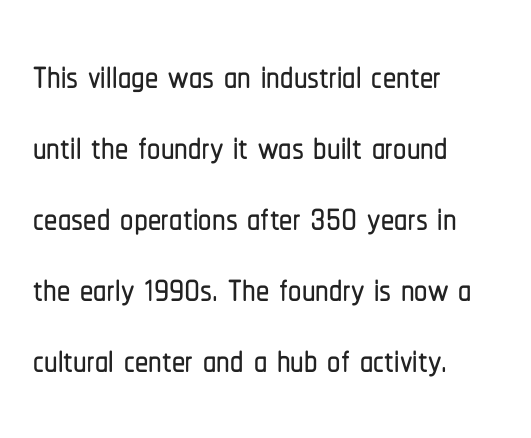
The face used here is proportionally spaced, like ordinary book or web type. Evenly set lines give the paragraph a standard silhouette. Grotesque or geometric, the face here clearly has no serifs. The rendering anchors every line to the left-hand side. The gaps between neighbouring characters are ordinary and unremarkable.
